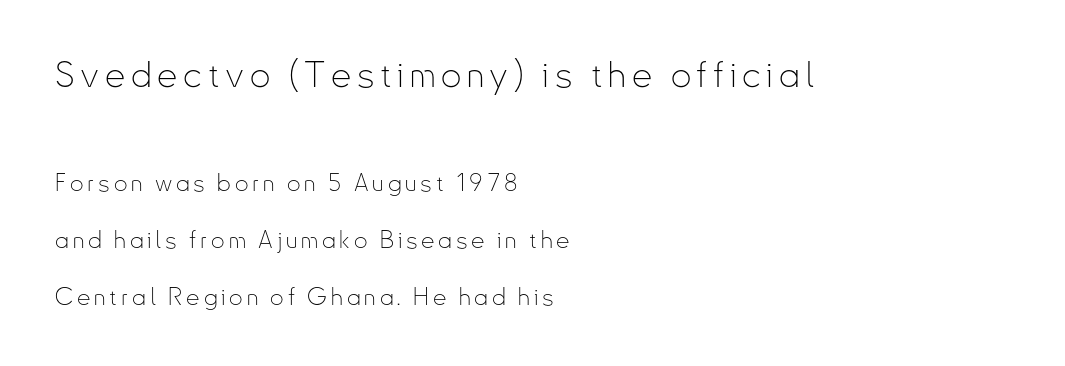
{"serif": "no", "italic": "no", "bold": "no", "weight": "thin", "width": "condensed", "stroke_contrast": "low", "x_height": "small", "monospaced": "no", "underline": "no", "align": "left", "line_spacing": "loose", "line_spacing_ratio": 2.37, "larger_block": "first", "size_ratio": 1.5, "glyph_px": 36}
